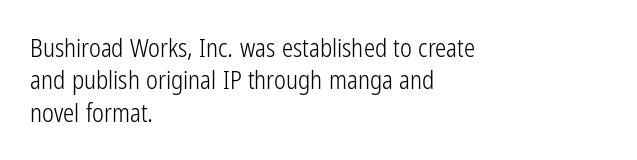
The words here are not underlined. Whoever set this chose a conventional vertical rhythm. Honestly, the letter spacing is just normal — you wouldn't notice it. Tall strokes in this sample are plumb rather than angled. Compared with a centered layout, this one pins lines to the left instead. The weight tops out at a normal text grade.
